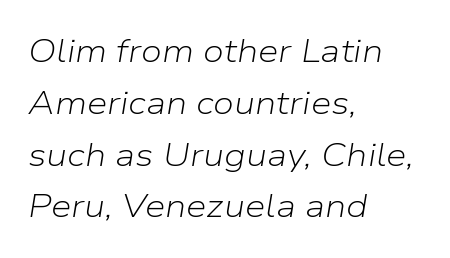
The image shows 33 px light type, italic (leaning right); set left-aligned, normal line spacing (1.57x), normal letter spacing, not underlined; low stroke contrast and a medium x-height.
